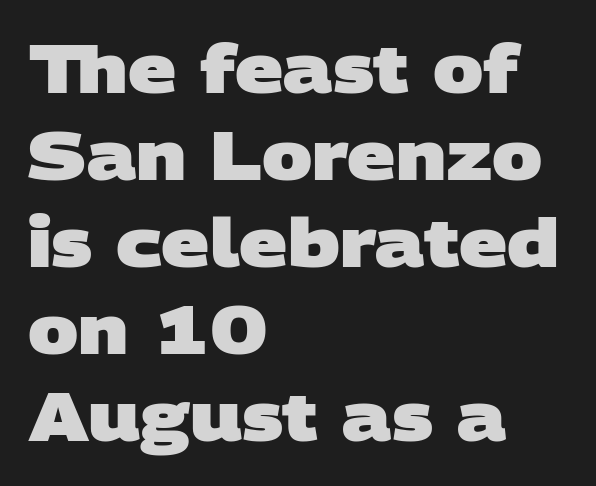
{"serif": "no", "bold": "yes", "weight": "heavy", "width": "wide", "stroke_contrast": "low", "x_height": "large", "monospaced": "no", "underline": "no", "align": "left", "line_spacing": "normal", "line_spacing_ratio": 1.3, "letter_spacing": "normal", "letter_spacing_em": 0.0, "glyph_px": 67}
